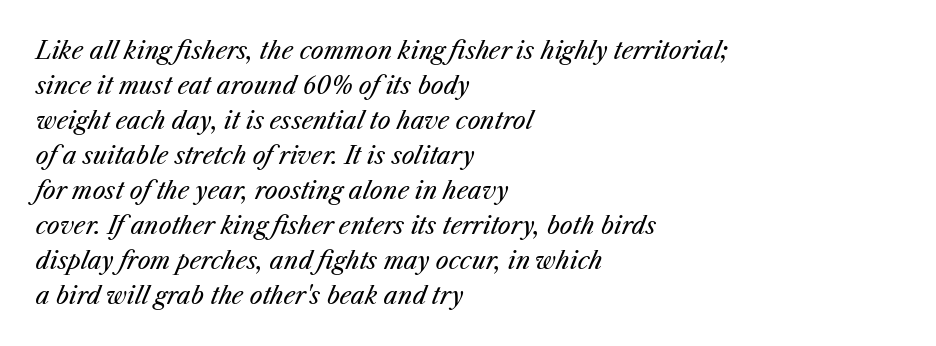
The image shows 23 px text type, italic (leaning right); set left-aligned, normal line spacing (1.52x), normal letter spacing, not underlined.
